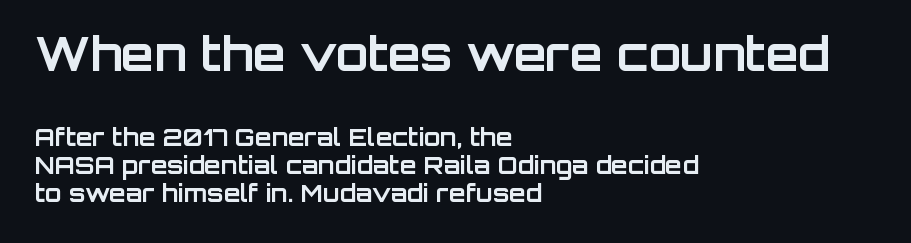
The image shows 47 px bold sans-serif type, upright; set left-aligned, line spacing 1.17x, normal letter spacing, not underlined; the first (top) block is 1.96x larger; low stroke contrast and a large x-height.
